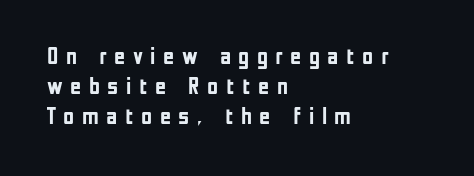
Q: Is the text bold? A: Yes.
Q: Is the text italic (slanted)? A: No, it is upright.
Q: Is the text underlined? A: No.
Q: How is the paragraph aligned? A: Left-aligned.
Q: Is the spacing between letters normal or unusually wide? A: Unusually wide.
